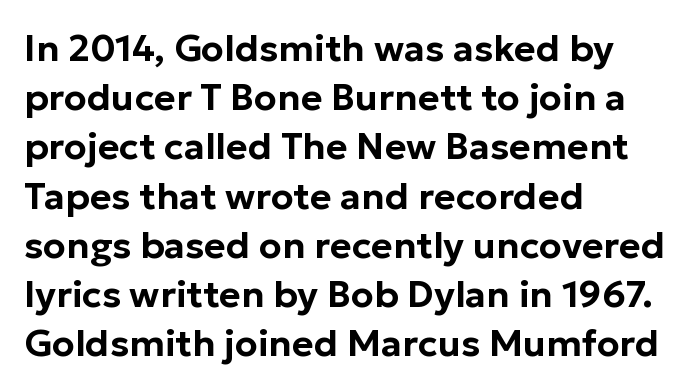
Q: Is the text italic (slanted)? A: No, it is upright.
Q: Is the typeface a serif or a sans-serif typeface? A: Sans-serif.
Q: Is the text underlined? A: No.
Q: How is the paragraph aligned? A: Left-aligned.
Q: Is the spacing between letters normal or unusually wide? A: Normal.
Q: Is the spacing between lines tight, normal or loose? A: Normal.
Q: Width (condensed, normal, or wide)? A: Normal.
Q: Stroke contrast? A: Low.
Q: x-height? A: Medium.
Q: Monospaced? A: No.
